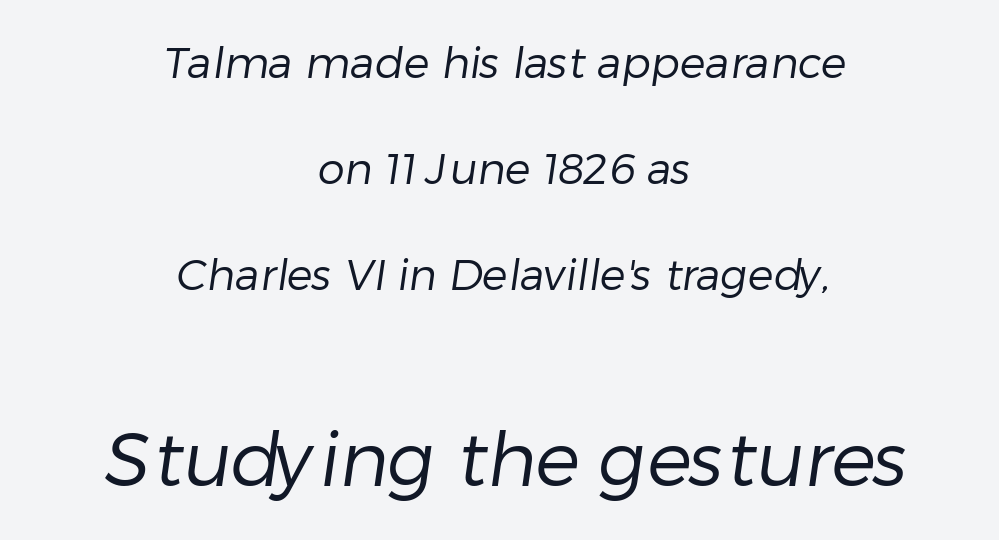
The image shows 75 px regular-weight sans-serif type; set centered, loose line spacing (2.46x), normal letter spacing, not underlined; the second (bottom) block is 1.74x larger; low stroke contrast and a medium x-height.
